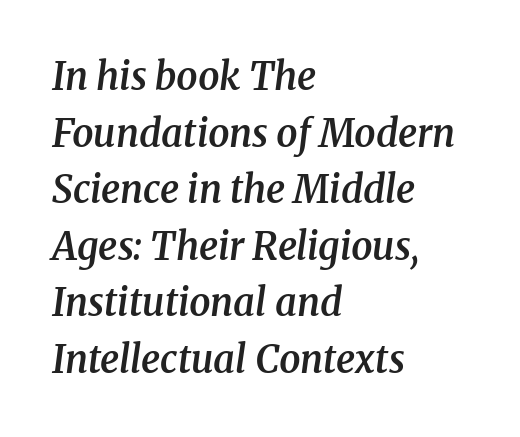
The image shows 38 px semibold serif type, italic (leaning right); set left-aligned, normal line spacing (1.49x), normal letter spacing, not underlined; medium stroke contrast and a medium x-height.
